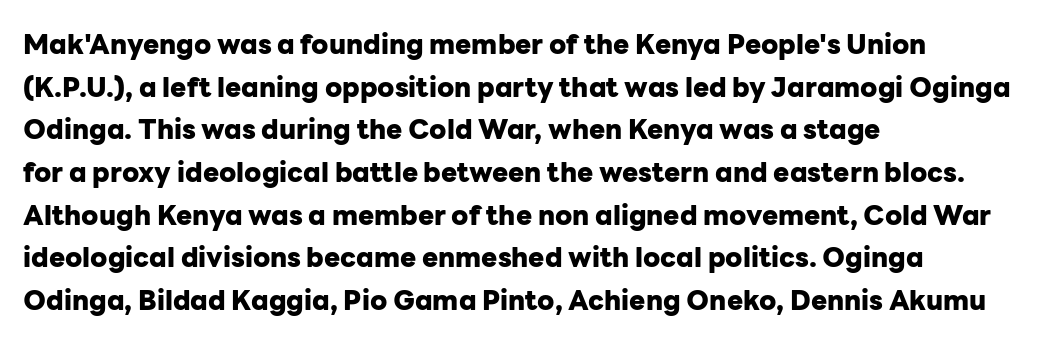
Q: Is the text bold? A: Yes.
Q: Is the text italic (slanted)? A: No, it is upright.
Q: Is the text underlined? A: No.
Q: How is the paragraph aligned? A: Left-aligned.
Q: Is the spacing between letters normal or unusually wide? A: Normal.
Q: Is the spacing between lines tight, normal or loose? A: Normal.
